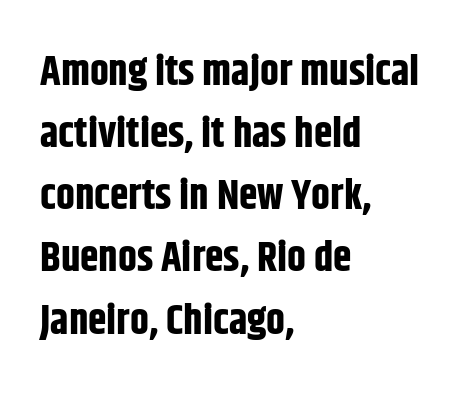
The image shows 42 px bold, condensed sans-serif type, upright; set left-aligned, normal line spacing (1.48x), normal letter spacing, not underlined; low stroke contrast and a large x-height.
